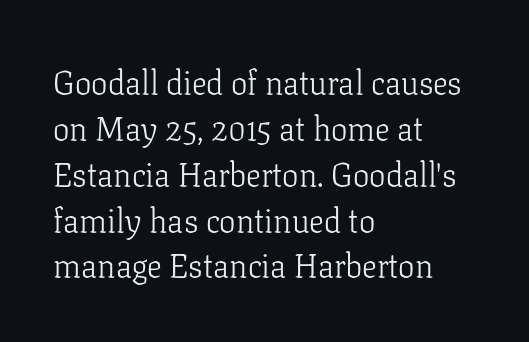
{"serif": "yes", "italic": "no", "bold": "no", "weight": "light", "width": "normal", "stroke_contrast": "low", "x_height": "medium", "monospaced": "no", "underline": "no", "align": "left", "line_spacing": "normal", "line_spacing_ratio": 1.39, "letter_spacing": "normal", "letter_spacing_em": 0.0, "glyph_px": 33}
